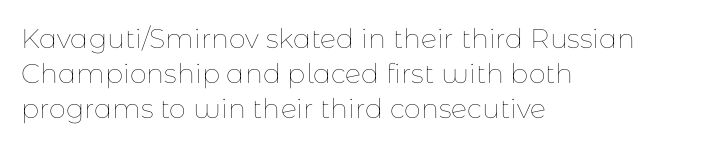
Style check: upright. Plain, unruled lines of type. The paragraph has a hard left edge and a soft right edge. This rendering leaves character spacing at its baseline value. A typesetter would call this leading conventional body-copy spacing. These glyphs show unthickened strokes, regular width or finer.
